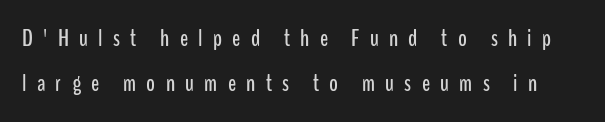
Q: Is the text italic (slanted)? A: No, it is upright.
Q: Is the text underlined? A: No.
Q: Is the spacing between letters normal or unusually wide? A: Unusually wide.
